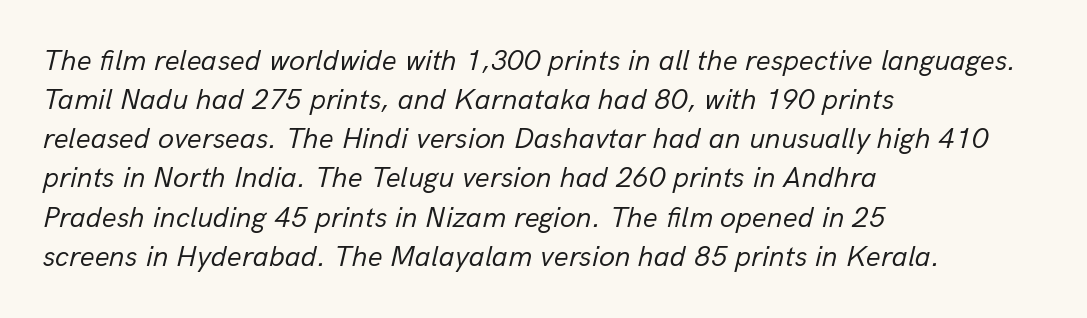
The image shows 29 px regular-weight type, italic (leaning right); set left-aligned, normal line spacing (1.35x), normal letter spacing, not underlined; low stroke contrast and a medium x-height.
